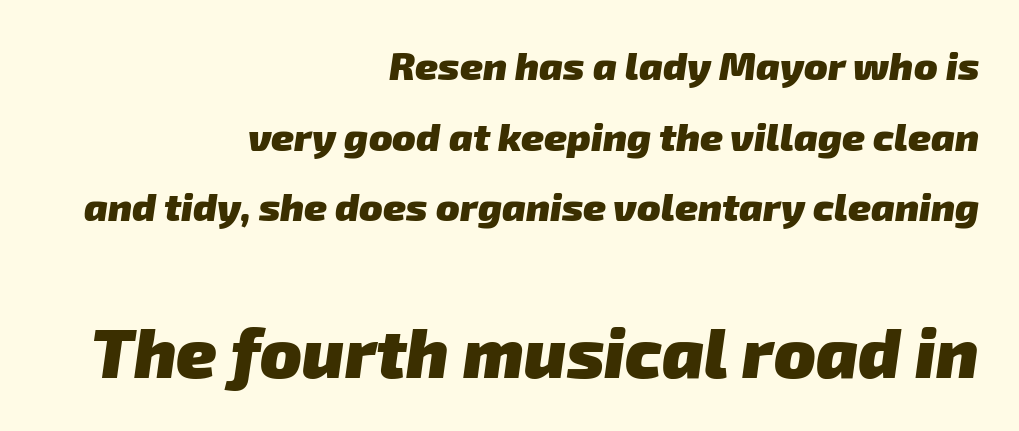
Quick note: underline off. The letters are bold, with thick, heavy strokes. These lines are composed in type without serifs. Teacher's note: observe the even right margin — that is flush-right alignment. There is no visible air inserted between adjacent glyphs.
